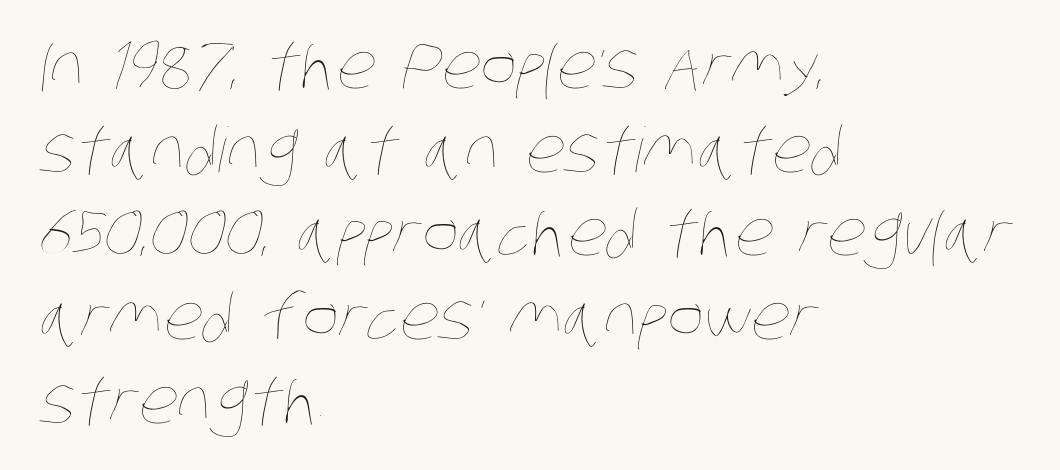
A quiet, ordinary-to-light weight characterises the typeface. The baseline area is clear. Here the designer chose a conventional face with non-uniform glyph widths. Regular leading.
